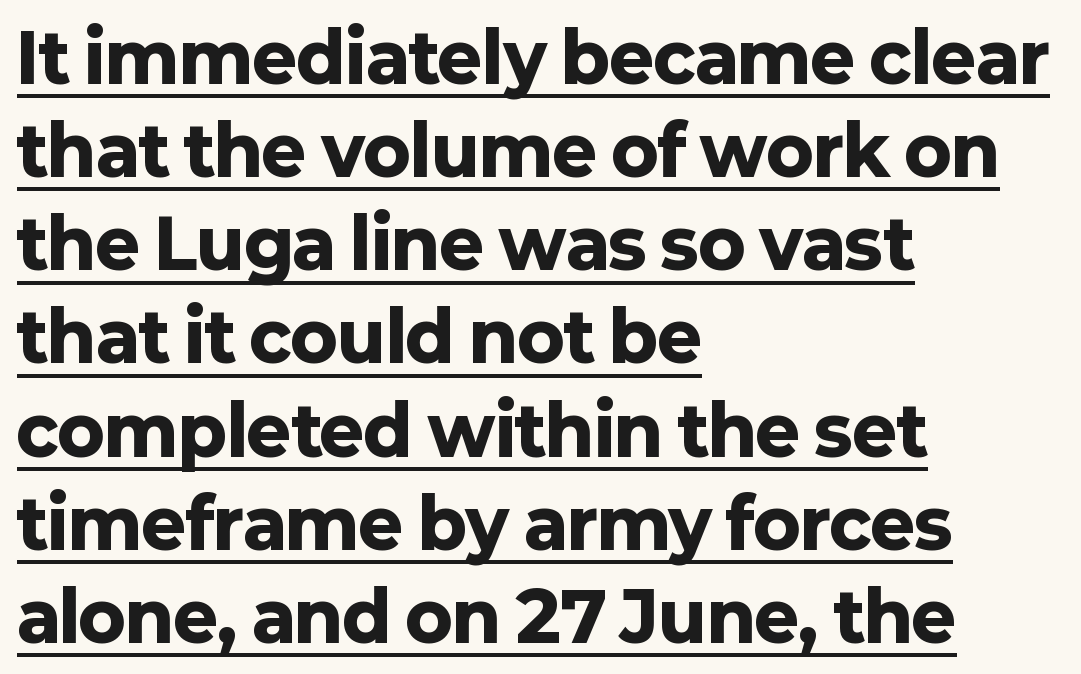
Q: Is the text bold? A: Yes.
Q: Is the text italic (slanted)? A: No, it is upright.
Q: Is the typeface a serif or a sans-serif typeface? A: Sans-serif.
Q: Is the text underlined? A: Yes.
Q: How is the paragraph aligned? A: Left-aligned.
Q: Is the spacing between letters normal or unusually wide? A: Normal.
Q: Is the spacing between lines tight, normal or loose? A: Normal.
Q: Width (condensed, normal, or wide)? A: Normal.
Q: Stroke contrast? A: Low.
Q: x-height? A: Medium.
Q: Monospaced? A: No.
